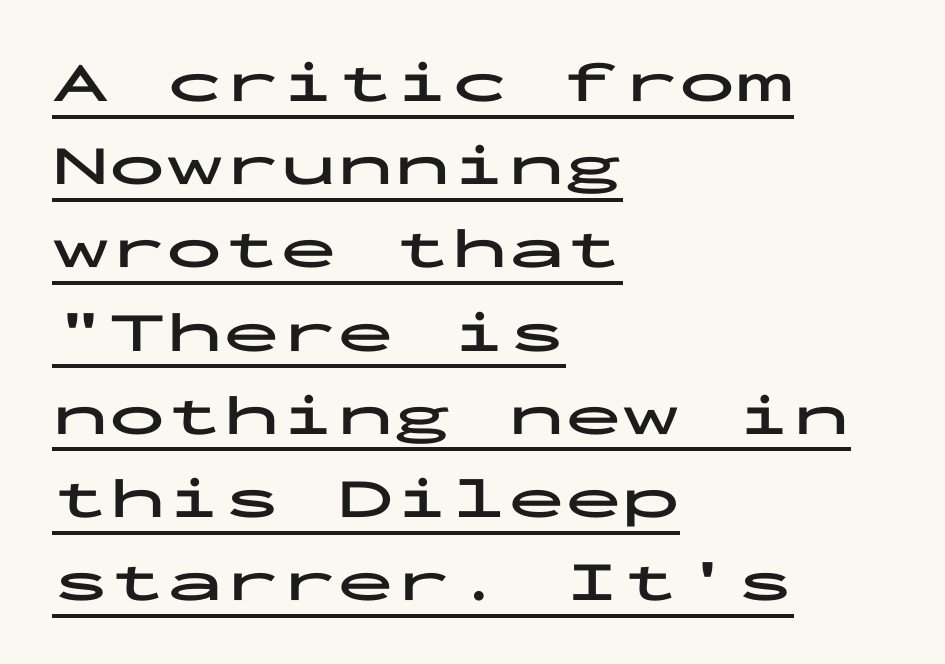
{"serif": "no", "italic": "no", "bold": "yes", "weight": "bold", "width": "wide", "stroke_contrast": "low", "x_height": "medium", "monospaced": "yes", "underline": "yes", "align": "left", "line_spacing": "normal", "line_spacing_ratio": 1.46, "letter_spacing": "normal", "letter_spacing_em": 0.0, "glyph_px": 57}
